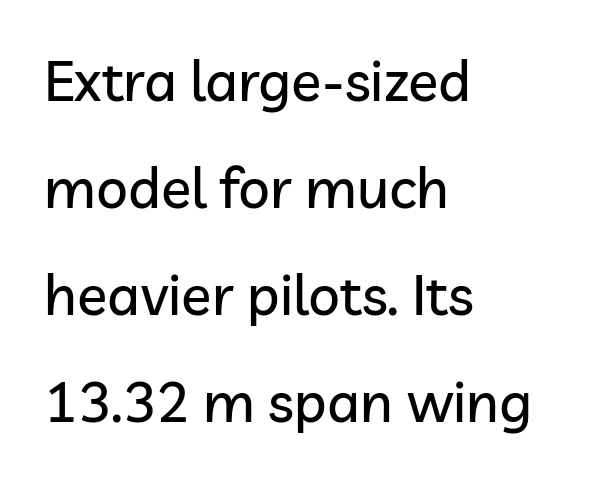
The image shows 56 px sans-serif type, upright; set left-aligned, loose line spacing (1.91x), normal letter spacing, not underlined; low stroke contrast and a medium x-height.
